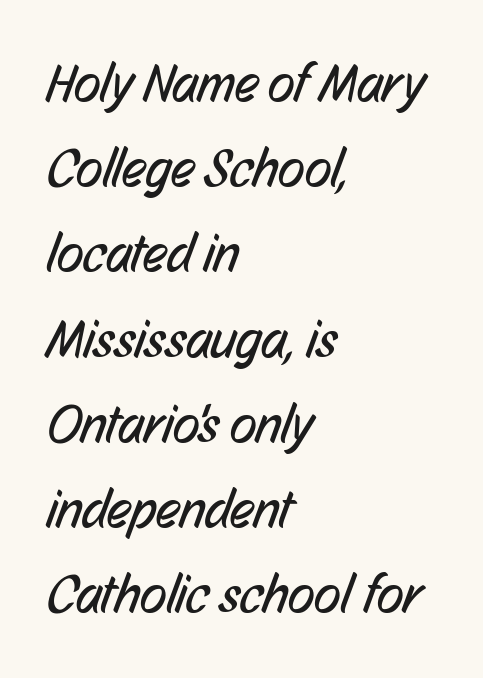
Q: Is the text bold? A: No.
Q: Is the typeface a serif or a sans-serif typeface? A: Sans-serif.
Q: Is the text underlined? A: No.
Q: How is the paragraph aligned? A: Left-aligned.
Q: Is the spacing between letters normal or unusually wide? A: Normal.
Q: Is the spacing between lines tight, normal or loose? A: Normal.
Q: Width (condensed, normal, or wide)? A: Condensed.
Q: Stroke contrast? A: Low.
Q: x-height? A: Medium.
Q: Monospaced? A: No.
